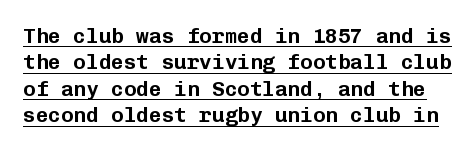
Q: Is the text italic (slanted)? A: No, it is upright.
Q: Is the text underlined? A: Yes.
Q: Is the spacing between letters normal or unusually wide? A: Normal.
Q: Is the spacing between lines tight, normal or loose? A: Normal.
